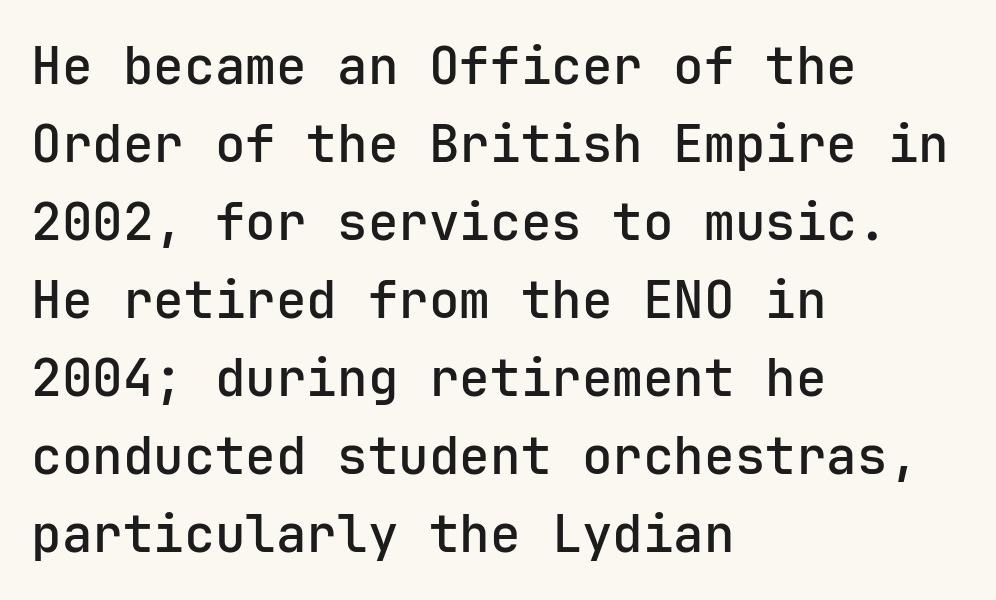
The image shows 51 px semibold sans-serif type, upright; set left-aligned, normal line spacing (1.53x), normal letter spacing, not underlined; low stroke contrast and a medium x-height.
